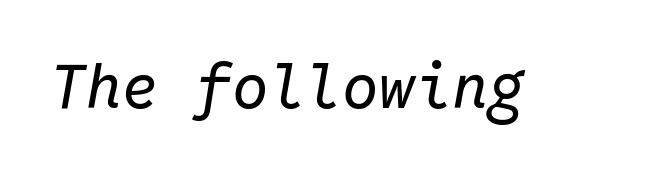
The image shows 61 px regular-weight type, italic (leaning right), monospaced; set normal letter spacing, not underlined; low stroke contrast and a medium x-height.
